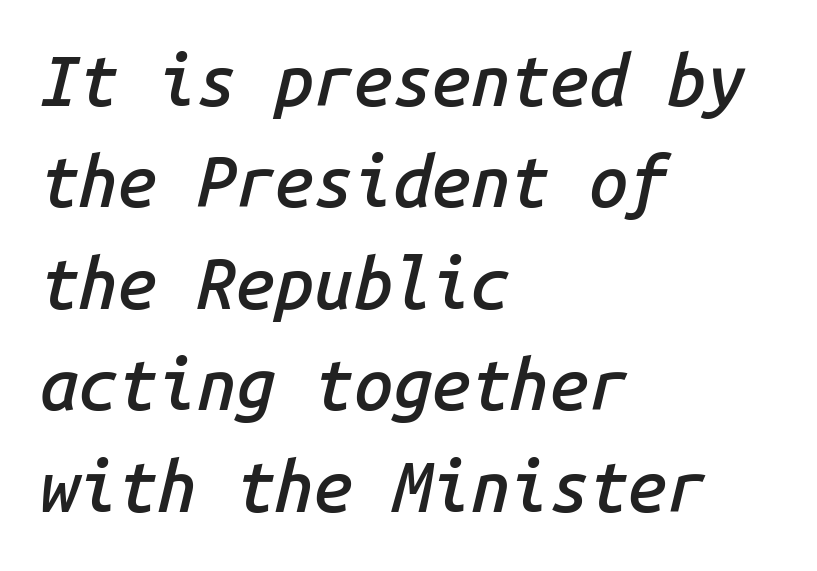
The image shows 70 px semibold type, italic (leaning right), monospaced; set left-aligned, normal line spacing (1.45x), normal letter spacing, not underlined; low stroke contrast and a medium x-height.
